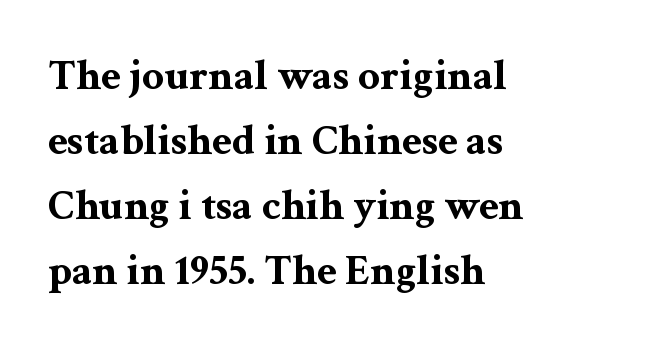
Heft: maximum for text — a bold. Quick note: underline off. A typesetter would label this face a serif. Nothing unusual about the tracking: characters are spaced as the font intends. Characters remain perfectly vertical along every line. These lines are rendered in a variable-pitch font.
